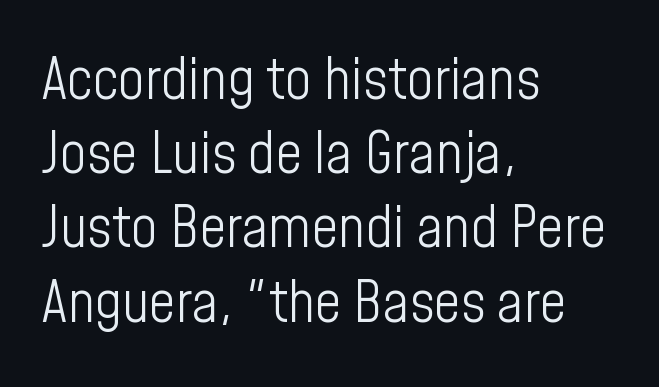
The image shows 58 px light, condensed sans-serif type, upright; set left-aligned, normal line spacing (1.28x), normal letter spacing, not underlined; low stroke contrast and a medium x-height.
